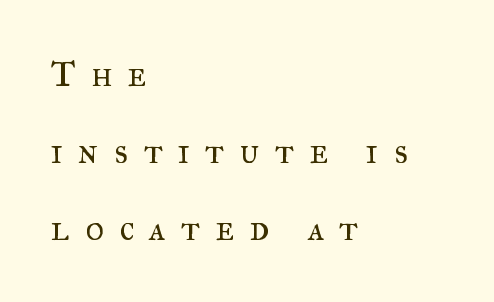
The image shows 36 px regular-weight serif type, upright; set left-aligned, loose line spacing (2.14x), unusually wide letter spacing (+0.42 em), not underlined; medium stroke contrast and a small x-height.
